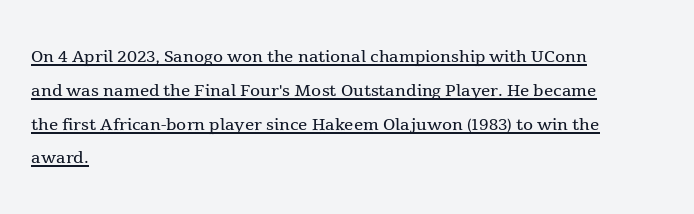
The image shows 23 px text type, upright; set left-aligned, normal line spacing (1.47x), normal letter spacing, underlined.
